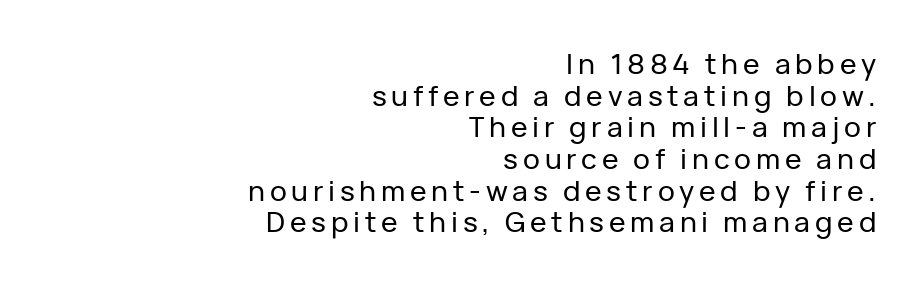
If you measured baseline to baseline, you'd find a short distance. A roman cut, with each character standing at attention. Reading down the block, your eye finds every line finishing at a fixed right position. The text was rendered using a sans face with plain stroke endings.
